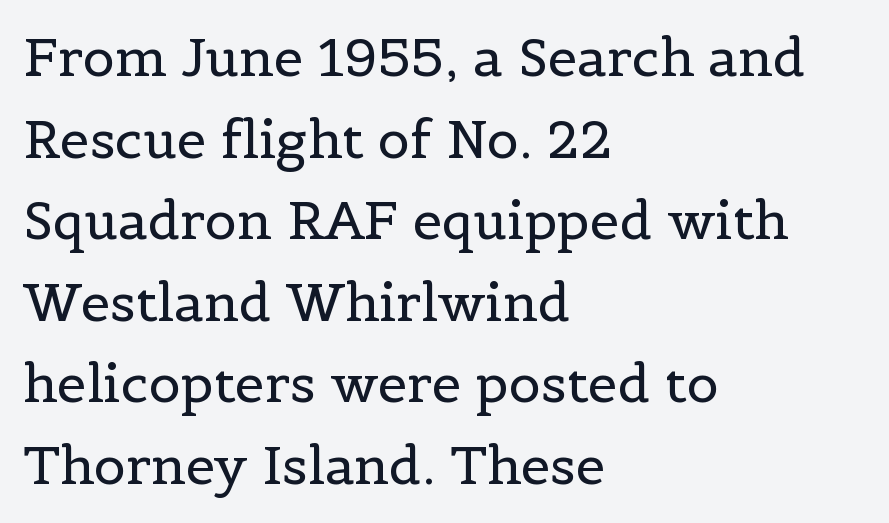
{"serif": "yes", "italic": "no", "bold": "no", "weight": "regular", "width": "normal", "x_height": "medium", "monospaced": "no", "underline": "no", "align": "left", "line_spacing": "normal", "line_spacing_ratio": 1.54, "letter_spacing": "normal", "letter_spacing_em": 0.0, "glyph_px": 53}
